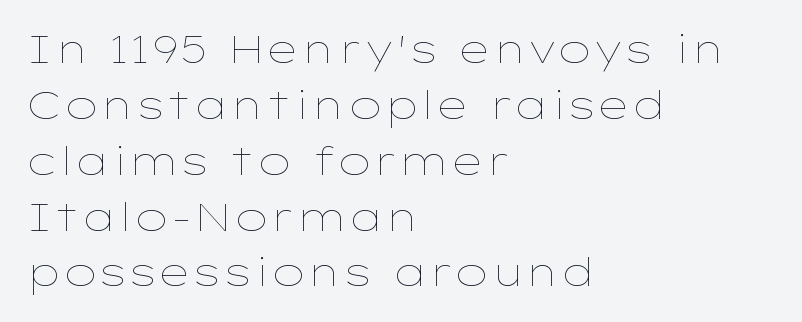
Q: Is the text bold? A: No.
Q: Is the text italic (slanted)? A: No, it is upright.
Q: Is the text underlined? A: No.
Q: How is the paragraph aligned? A: Left-aligned.
Q: Is the spacing between letters normal or unusually wide? A: Normal.
Q: Is the spacing between lines tight, normal or loose? A: Normal.
Q: Width (condensed, normal, or wide)? A: Wide.
Q: Stroke contrast? A: Low.
Q: x-height? A: Medium.
Q: Monospaced? A: No.
